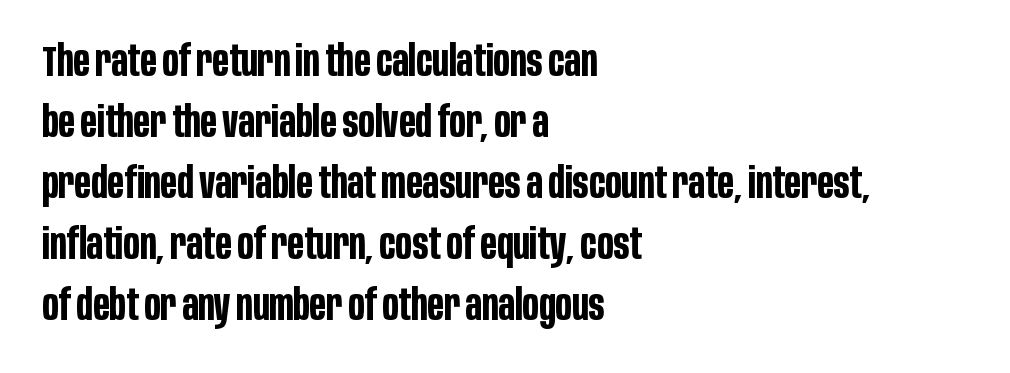
The image shows 42 px bold, condensed sans-serif type, upright; set left-aligned, normal line spacing (1.45x), normal letter spacing, not underlined; low stroke contrast and a large x-height.
